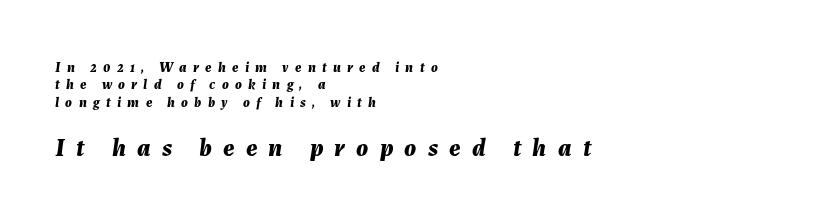
The image shows 25 px bold type, italic (leaning right); set left-aligned, normal line spacing (1.25x), unusually wide letter spacing (+0.45 em), not underlined; the second (bottom) block is 1.79x larger.
